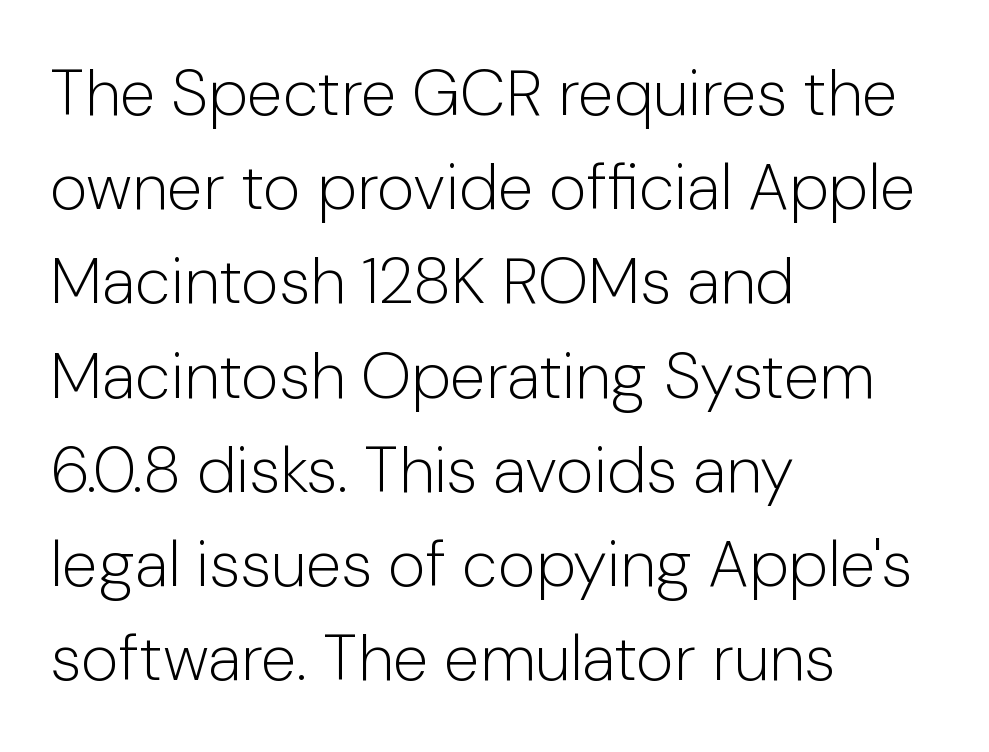
Q: Is the text bold? A: No.
Q: Is the text italic (slanted)? A: No, it is upright.
Q: Is the typeface a serif or a sans-serif typeface? A: Sans-serif.
Q: Is the text underlined? A: No.
Q: How is the paragraph aligned? A: Left-aligned.
Q: Is the spacing between letters normal or unusually wide? A: Normal.
Q: Is the spacing between lines tight, normal or loose? A: Normal.
Q: Width (condensed, normal, or wide)? A: Normal.
Q: Stroke contrast? A: Low.
Q: x-height? A: Medium.
Q: Monospaced? A: No.
